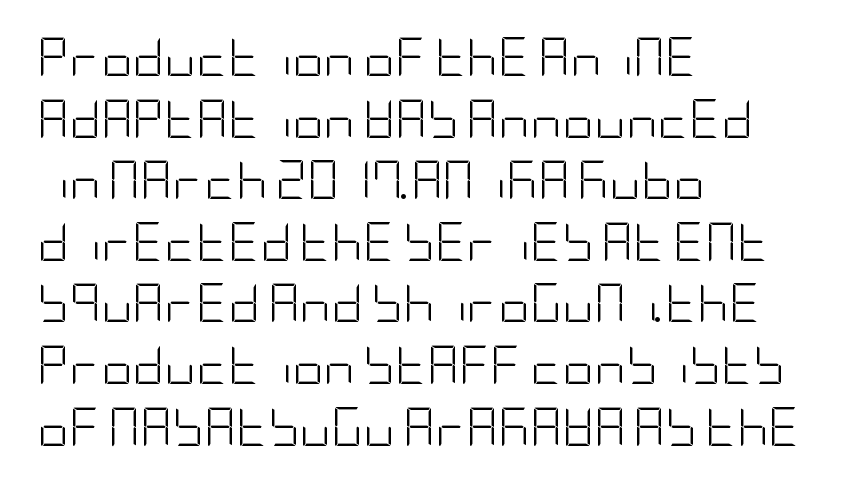
{"serif": "no", "italic": "no", "bold": "no", "weight": "light", "width": "condensed", "stroke_contrast": "low", "x_height": "large", "underline": "no", "align": "left", "line_spacing": "normal", "line_spacing_ratio": 1.58, "letter_spacing": "normal", "letter_spacing_em": 0.0, "glyph_px": 39}
